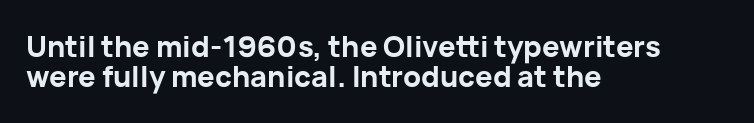
Students, note that the glyphs here touch the page at normal intervals. Check under the words: just untouched page. Short and long lines alike share a common starting point at left. Weight: bold. This sample has the flowing, uneven cadence of proportional lettering.
